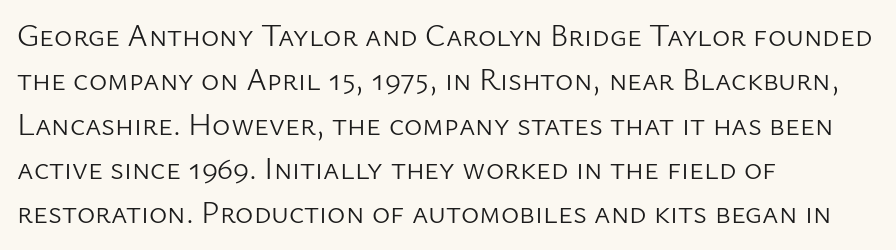
Q: Is the text bold? A: No.
Q: Is the text italic (slanted)? A: No, it is upright.
Q: Is the typeface a serif or a sans-serif typeface? A: Sans-serif.
Q: Is the text underlined? A: No.
Q: How is the paragraph aligned? A: Left-aligned.
Q: Is the spacing between letters normal or unusually wide? A: Normal.
Q: Is the spacing between lines tight, normal or loose? A: Normal.
Q: Width (condensed, normal, or wide)? A: Normal.
Q: Stroke contrast? A: Low.
Q: x-height? A: Medium.
Q: Monospaced? A: No.
